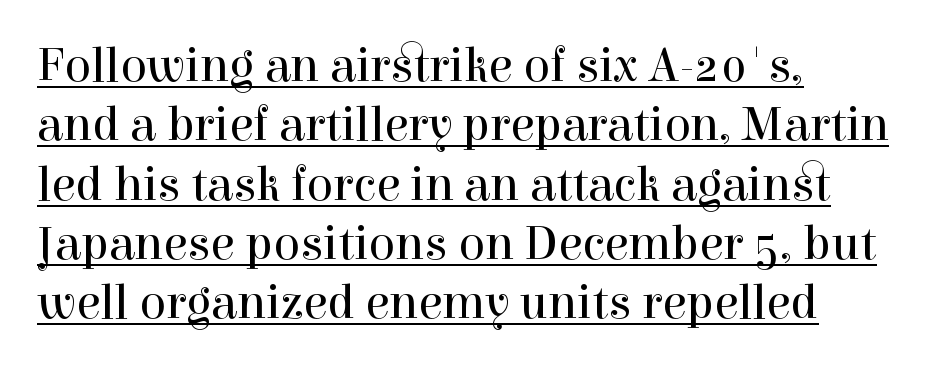
Q: Is the text bold? A: No.
Q: Is the text italic (slanted)? A: No, it is upright.
Q: Is the typeface a serif or a sans-serif typeface? A: Serif.
Q: Is the text underlined? A: Yes.
Q: How is the paragraph aligned? A: Left-aligned.
Q: Is the spacing between letters normal or unusually wide? A: Normal.
Q: Width (condensed, normal, or wide)? A: Normal.
Q: x-height? A: Medium.
Q: Monospaced? A: No.
